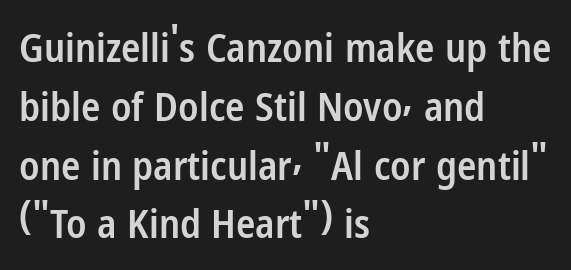
The image shows 40 px semibold, condensed sans-serif type, upright; set left-aligned, normal line spacing (1.47x), normal letter spacing, not underlined; low stroke contrast and a medium x-height.
